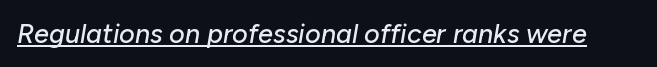
The image shows 27 px text type, italic (leaning right); set normal letter spacing, underlined.
